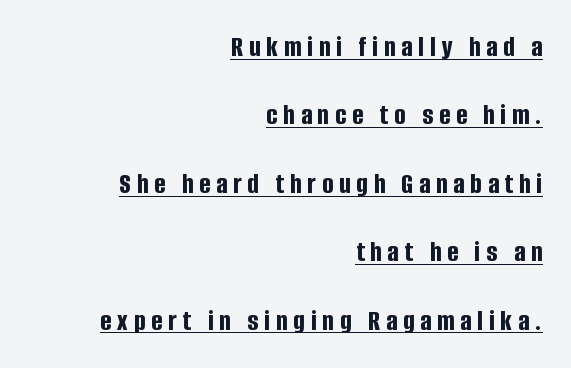
Q: Is the text bold? A: Yes.
Q: Is the text italic (slanted)? A: No, it is upright.
Q: Is the typeface a serif or a sans-serif typeface? A: Sans-serif.
Q: Is the text underlined? A: Yes.
Q: How is the paragraph aligned? A: Right-aligned.
Q: Is the spacing between letters normal or unusually wide? A: Unusually wide.
Q: Is the spacing between lines tight, normal or loose? A: Loose.
Q: Width (condensed, normal, or wide)? A: Condensed.
Q: Stroke contrast? A: Low.
Q: x-height? A: Large.
Q: Monospaced? A: No.
